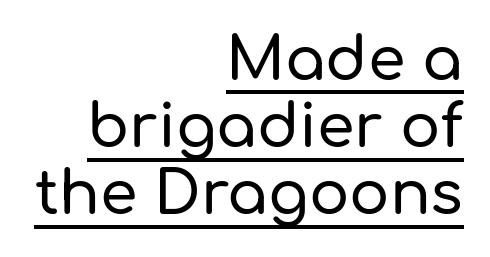
The face used here is a sans, in the tradition of grotesques and geometrics. Do the letters lean? They stand straight. The type is set solid horizontally, with unmodified tracking. Here the designer chose a conventional face with non-uniform glyph widths.
